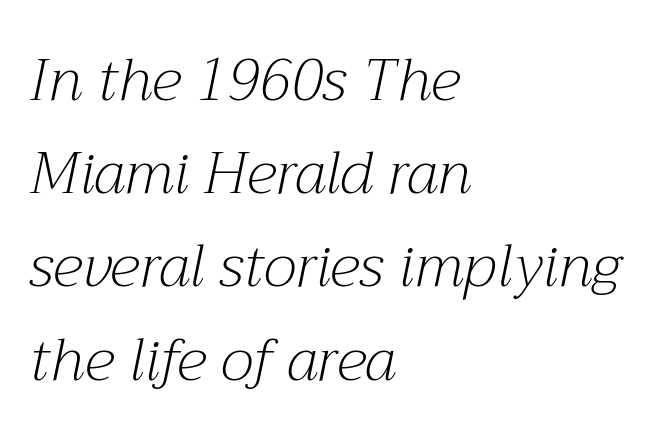
Q: Is the text bold? A: No.
Q: Is the text italic (slanted)? A: Yes, it leans right by about 12 degrees.
Q: Is the typeface a serif or a sans-serif typeface? A: Serif.
Q: Is the text underlined? A: No.
Q: How is the paragraph aligned? A: Left-aligned.
Q: Is the spacing between letters normal or unusually wide? A: Normal.
Q: Is the spacing between lines tight, normal or loose? A: Normal.
Q: Width (condensed, normal, or wide)? A: Normal.
Q: Stroke contrast? A: Medium.
Q: x-height? A: Medium.
Q: Monospaced? A: No.
